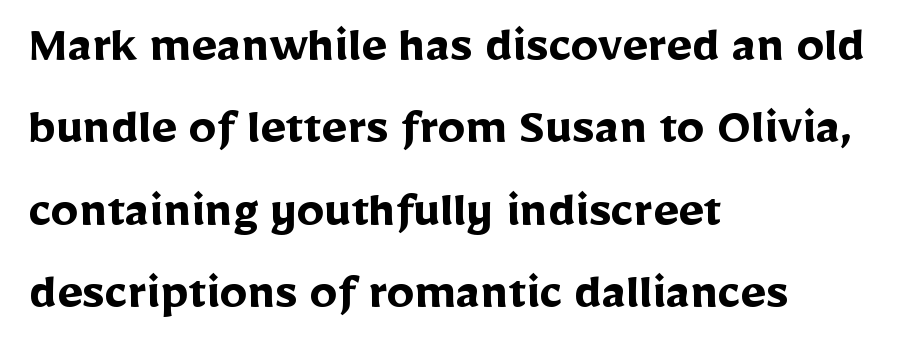
Q: Is the text bold? A: Yes.
Q: Is the text italic (slanted)? A: No, it is upright.
Q: Is the typeface a serif or a sans-serif typeface? A: Sans-serif.
Q: Is the text underlined? A: No.
Q: How is the paragraph aligned? A: Left-aligned.
Q: Is the spacing between letters normal or unusually wide? A: Normal.
Q: Is the spacing between lines tight, normal or loose? A: Normal.
Q: Width (condensed, normal, or wide)? A: Normal.
Q: Stroke contrast? A: Low.
Q: x-height? A: Medium.
Q: Monospaced? A: No.
